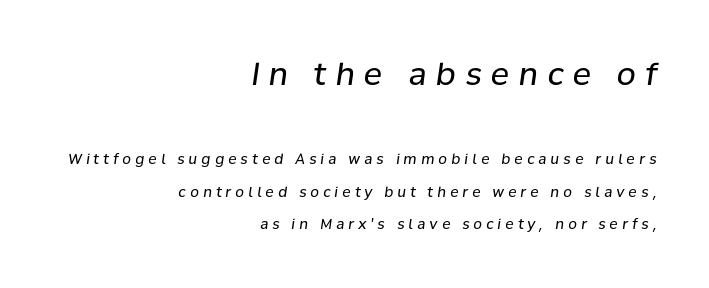
{"italic": "yes", "lean": "right", "slant_degrees": 8, "bold": "no", "weight": "regular", "width": "normal", "stroke_contrast": "low", "x_height": "medium", "monospaced": "no", "underline": "no", "align": "right", "line_spacing": "loose", "line_spacing_ratio": 2.31, "letter_spacing": "wide", "letter_spacing_em": 0.3, "larger_block": "first", "size_ratio": 2.21, "glyph_px": 31}
